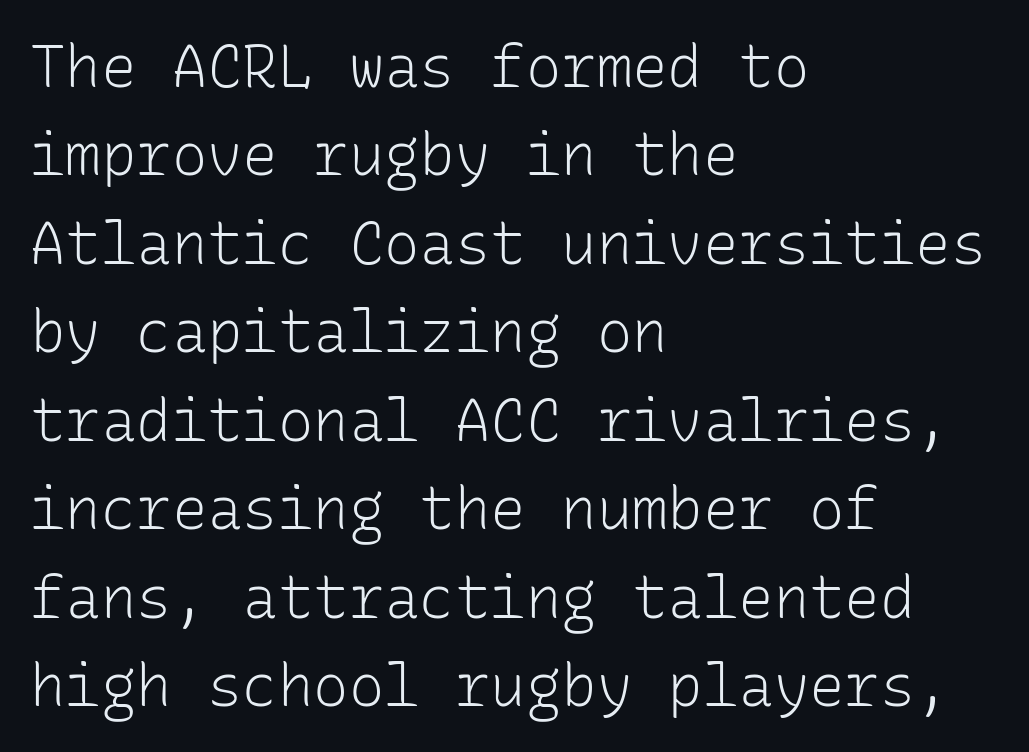
{"serif": "no", "italic": "no", "bold": "no", "weight": "light", "width": "normal", "stroke_contrast": "low", "x_height": "medium", "monospaced": "yes", "underline": "no", "align": "left", "line_spacing": "normal", "line_spacing_ratio": 1.5, "letter_spacing": "normal", "letter_spacing_em": 0.0, "glyph_px": 59}
